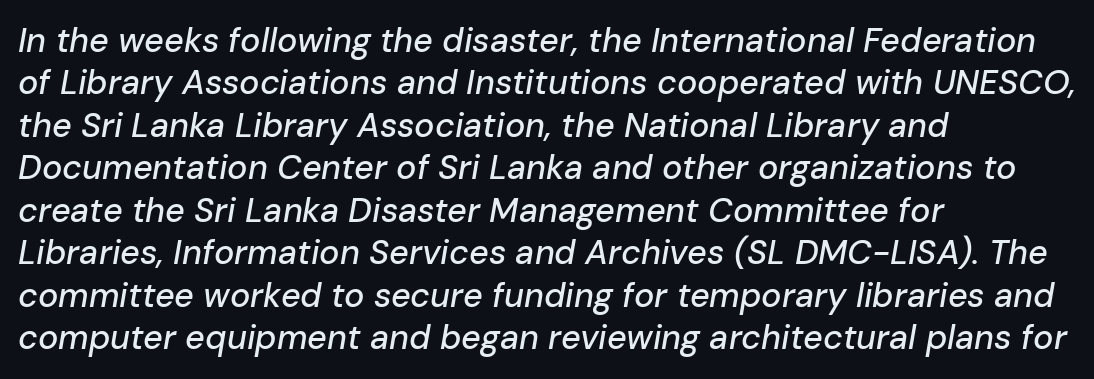
{"italic": "yes", "lean": "right", "slant_degrees": 10, "width": "normal", "stroke_contrast": "low", "x_height": "medium", "monospaced": "no", "underline": "no", "align": "left", "line_spacing": "normal", "line_spacing_ratio": 1.25, "letter_spacing": "normal", "letter_spacing_em": 0.0, "glyph_px": 34}
